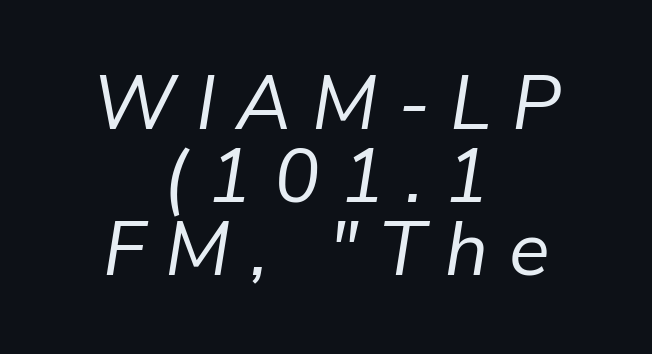
Q: Is the text bold? A: No.
Q: Is the text italic (slanted)? A: Yes, it leans right by about 9 degrees.
Q: Is the text underlined? A: No.
Q: How is the paragraph aligned? A: Centered.
Q: Is the spacing between letters normal or unusually wide? A: Unusually wide.
Q: Is the spacing between lines tight, normal or loose? A: Tight.
Q: Width (condensed, normal, or wide)? A: Normal.
Q: Stroke contrast? A: Low.
Q: x-height? A: Medium.
Q: Monospaced? A: No.
